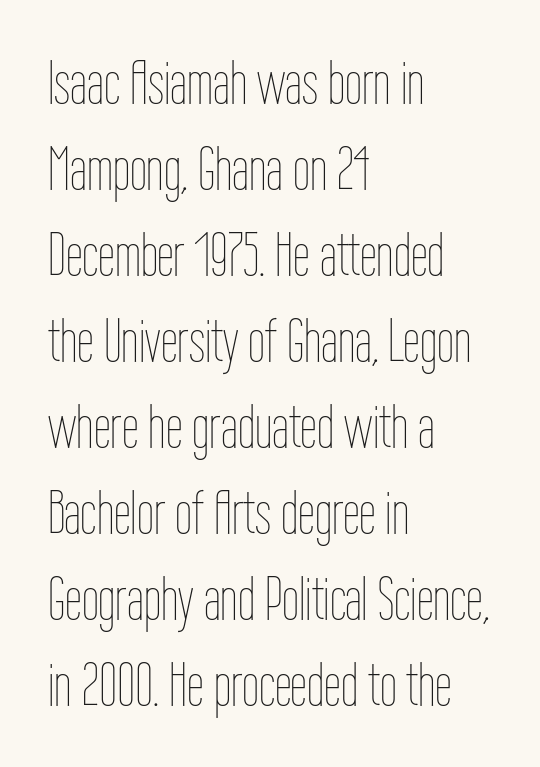
This is roman type, the default non-slanted kind. The rendering uses natural spacing where letterforms have individual widths. Quick note: underline off. A light-to-regular cut is what we see here. Evenly set lines give the paragraph a standard silhouette.
